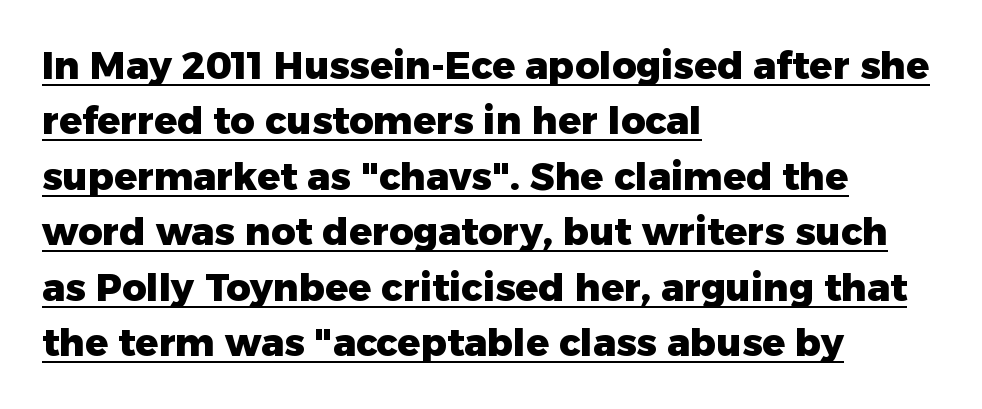
Q: Is the text bold? A: Yes.
Q: Is the text italic (slanted)? A: No, it is upright.
Q: Is the typeface a serif or a sans-serif typeface? A: Sans-serif.
Q: Is the text underlined? A: Yes.
Q: How is the paragraph aligned? A: Left-aligned.
Q: Is the spacing between letters normal or unusually wide? A: Normal.
Q: Is the spacing between lines tight, normal or loose? A: Normal.
Q: Width (condensed, normal, or wide)? A: Normal.
Q: Stroke contrast? A: Low.
Q: x-height? A: Medium.
Q: Monospaced? A: No.
